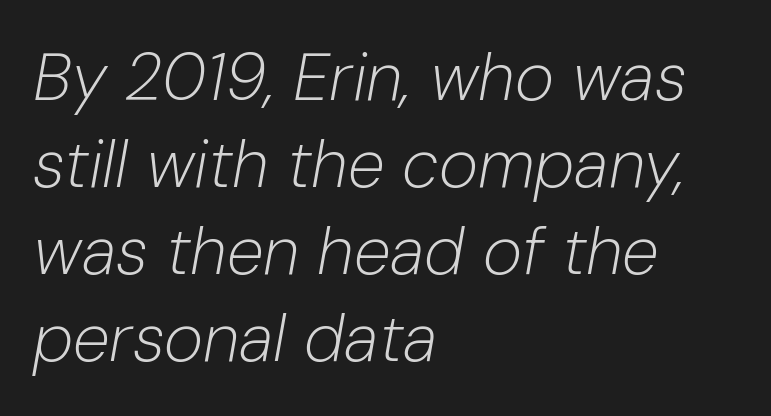
{"italic": "yes", "lean": "right", "slant_degrees": 10, "bold": "no", "weight": "light", "width": "normal", "stroke_contrast": "low", "x_height": "medium", "monospaced": "no", "underline": "no", "align": "left", "line_spacing": "normal", "line_spacing_ratio": 1.3, "letter_spacing": "normal", "letter_spacing_em": 0.0, "glyph_px": 67}
